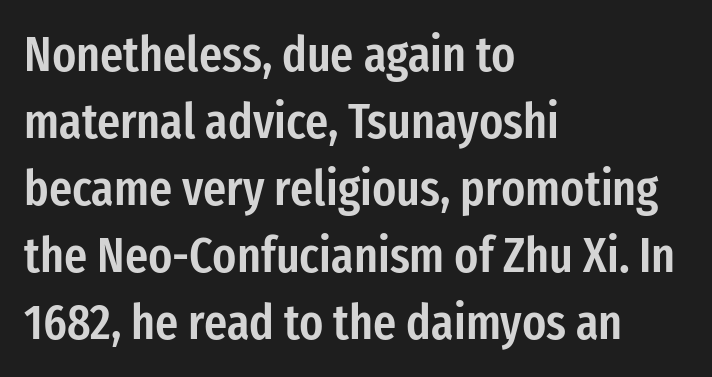
Successive baselines arrive at the customary interval. Is there any slant? The stems are plumb. These lines keep a tight, regular rhythm from letter to letter. The passage shown is typed in a proportional face where columns would drift. The words here are not underlined.
